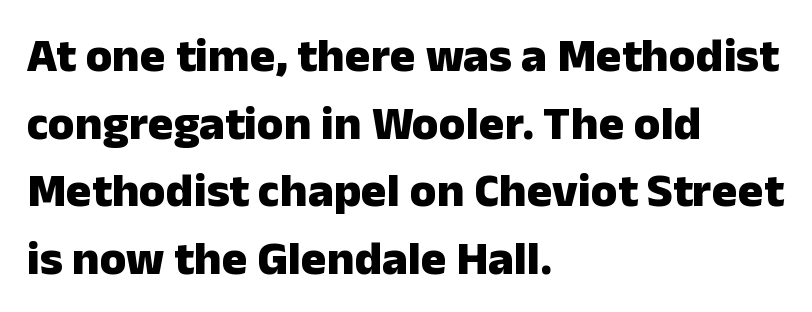
{"serif": "no", "italic": "no", "bold": "yes", "weight": "heavy", "width": "normal", "stroke_contrast": "low", "x_height": "medium", "monospaced": "no", "underline": "no", "align": "left", "line_spacing": "normal", "line_spacing_ratio": 1.41, "letter_spacing": "normal", "letter_spacing_em": 0.0, "glyph_px": 48}
